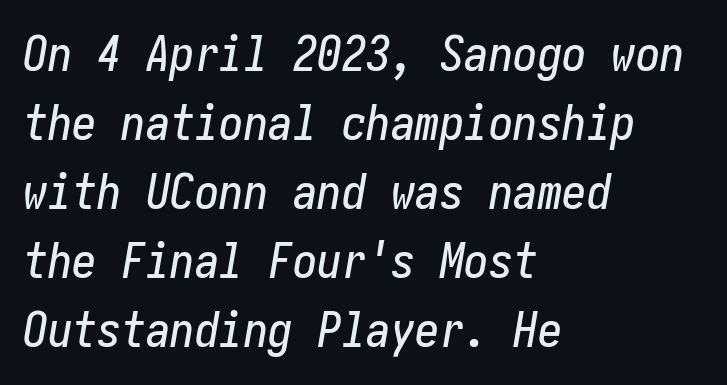
The image shows 49 px condensed type, italic (leaning right); set left-aligned, normal line spacing (1.41x), normal letter spacing, not underlined; low stroke contrast and a medium x-height.
